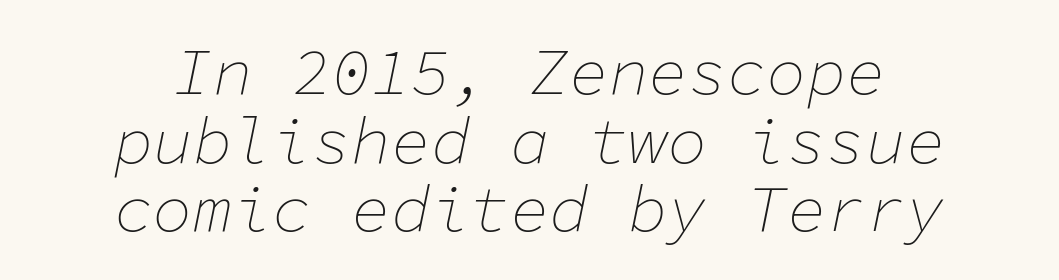
Successive baselines arrive quickly, one right under another. This sample has the even, mechanical cadence of fixed-width lettering. Compared with typical body copy, the letter spacing here is the same. Is the stroke heavy? The answer is a plain regular-or-lighter. Type without underlining. Emphasis-style slanted type is in use.
